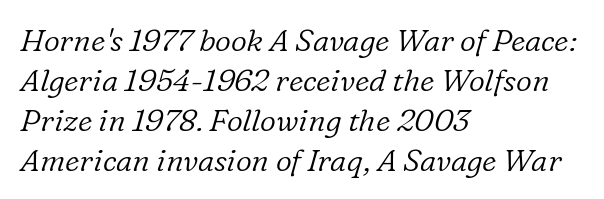
{"serif": "yes", "italic": "yes", "lean": "right", "slant_degrees": 16, "bold": "no", "weight": "light", "width": "normal", "stroke_contrast": "low", "x_height": "medium", "monospaced": "no", "underline": "no", "align": "left", "line_spacing": "normal", "line_spacing_ratio": 1.29, "letter_spacing": "normal", "letter_spacing_em": 0.0, "glyph_px": 31}
